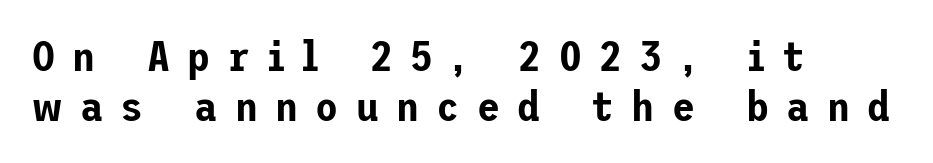
The image shows 42 px sans-serif type, upright; set left-aligned, line spacing 1.19x, unusually wide letter spacing (+0.41 em), not underlined; low stroke contrast and a medium x-height.
